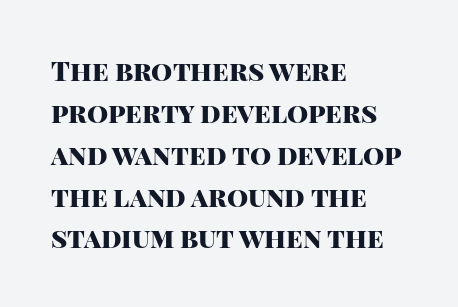
{"italic": "no", "bold": "yes", "underline": "no", "align": "left", "line_spacing": "normal", "line_spacing_ratio": 1.55, "letter_spacing": "normal", "letter_spacing_em": 0.0, "glyph_px": 27}
